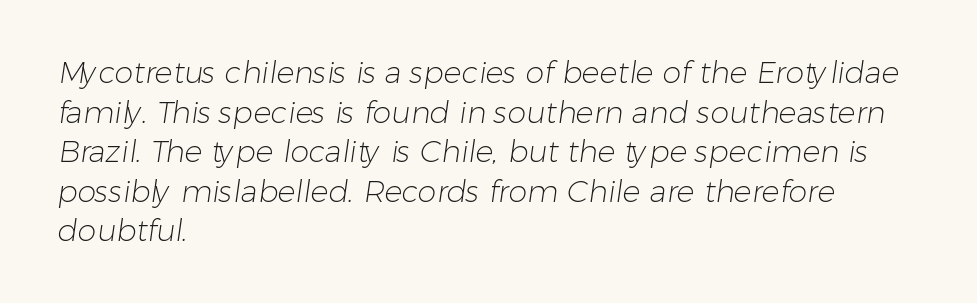
Glance below the letters and you will spot only blank space. Typographically, this falls in the sans-serif category. Is the letter spacing exaggerated? No — it looks like the ordinary default. Varying glyph widths throughout — classic text-font behaviour.
